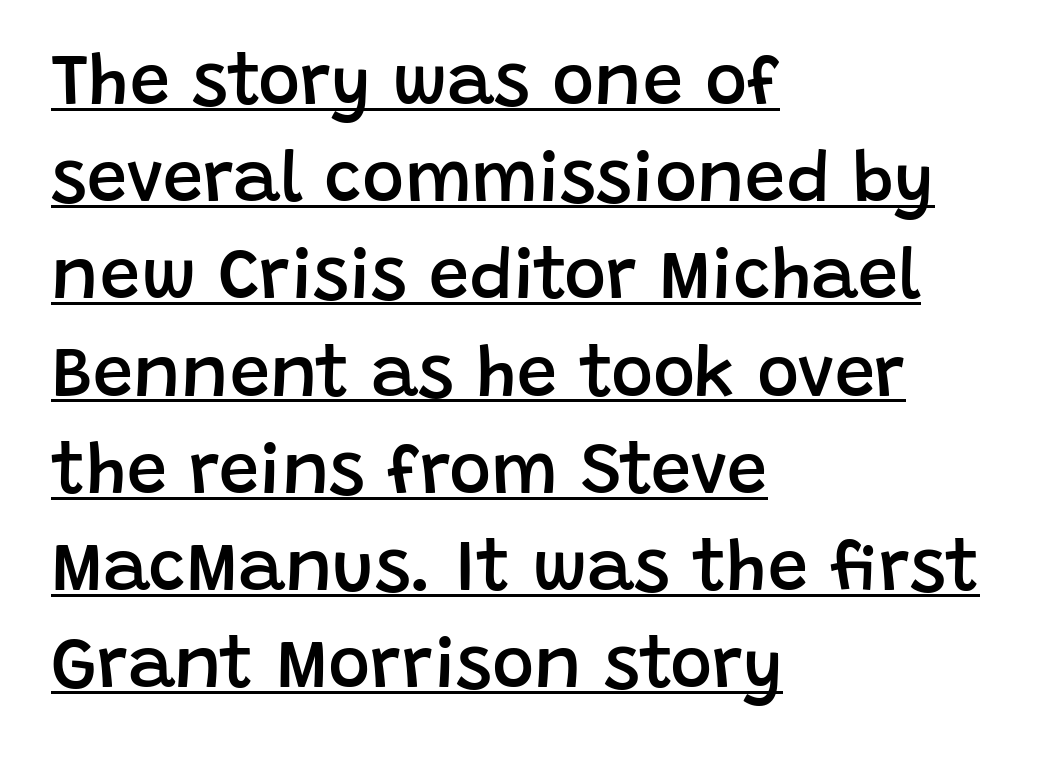
{"serif": "no", "italic": "no", "bold": "semi", "weight": "semibold", "width": "normal", "stroke_contrast": "low", "x_height": "large", "monospaced": "no", "underline": "yes", "align": "left", "line_spacing": "normal", "line_spacing_ratio": 1.35, "letter_spacing": "normal", "letter_spacing_em": 0.0, "glyph_px": 72}
